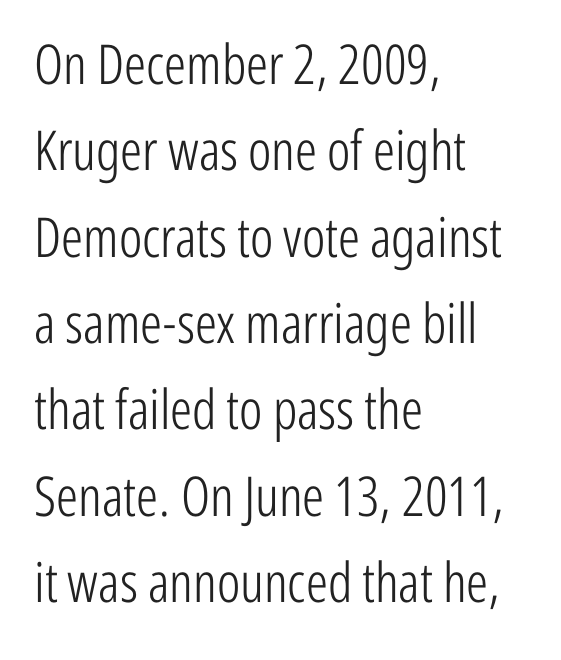
The face used here is proportionally spaced, like ordinary book or web type. Compared with typical body copy, the letter spacing here is the same. In terms of posture, this sample is upright. Stem width sits at or under what a default text font uses. Every row of glyphs begins at an identical x-position on the left.
